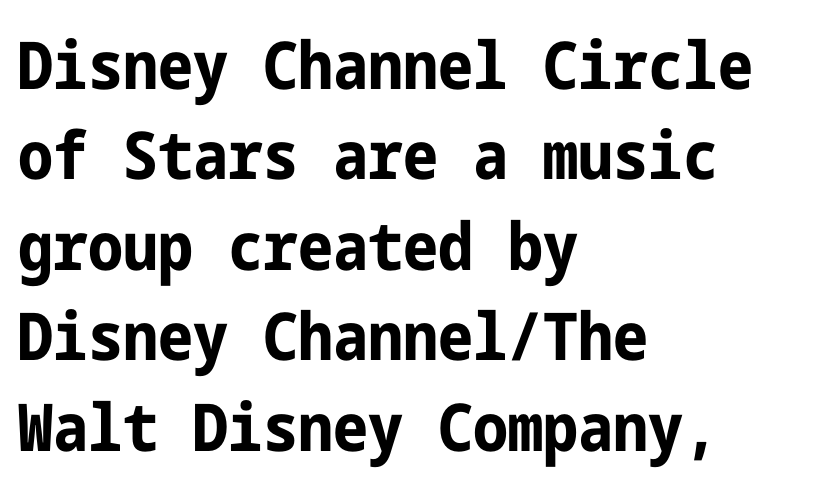
Are there feet on the stems? There aren't — it's a sans. The specimen omits any rule beneath the text block's lines. Horizontally, the lines are justified to the leading edge only. Leading matches the norm, producing a regular column. Standard letterfit; no display-style spreading of the glyphs. Typographic density is high because the face is bold.
